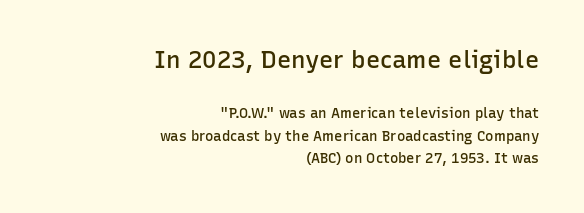
Q: Is the text bold? A: Semi-bold.
Q: Is the text italic (slanted)? A: No, it is upright.
Q: Is the text underlined? A: No.
Q: How is the paragraph aligned? A: Right-aligned.
Q: Is the spacing between letters normal or unusually wide? A: Normal.
Q: Is the spacing between lines tight, normal or loose? A: Normal.
Q: Which block of text is set in a larger size, the first (top) or the second (bottom)? A: The first (top) one.
